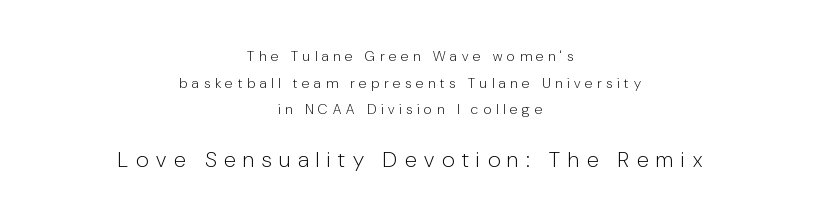
Q: Is the text bold? A: No.
Q: Is the text italic (slanted)? A: No, it is upright.
Q: Is the text underlined? A: No.
Q: How is the paragraph aligned? A: Centered.
Q: Is the spacing between letters normal or unusually wide? A: Unusually wide.
Q: Is the spacing between lines tight, normal or loose? A: Loose.
Q: Which block of text is set in a larger size, the first (top) or the second (bottom)? A: The second (bottom) one.
